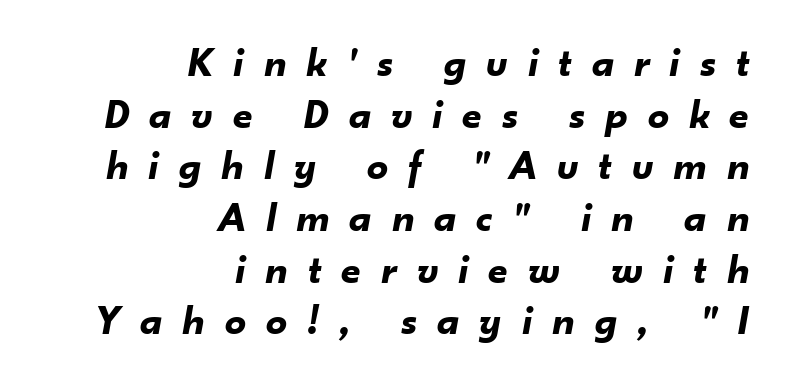
Decoration check: the copy has no underline. The rendering anchors every line to the right-hand side. In terms of posture, this sample is oblique. Tracking here is generous; glyphs stand well apart from one another. Each letter keeps its own natural width here, so spacing adapts to shape. The characters look thick and weighty, a clear bold.
